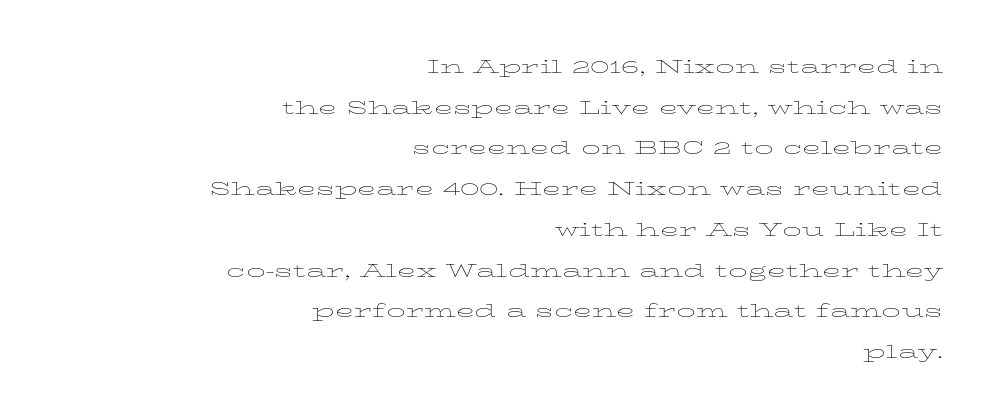
Q: Is the text bold? A: No.
Q: Is the text italic (slanted)? A: No, it is upright.
Q: Is the text underlined? A: No.
Q: How is the paragraph aligned? A: Right-aligned.
Q: Is the spacing between letters normal or unusually wide? A: Normal.
Q: Is the spacing between lines tight, normal or loose? A: Normal.
